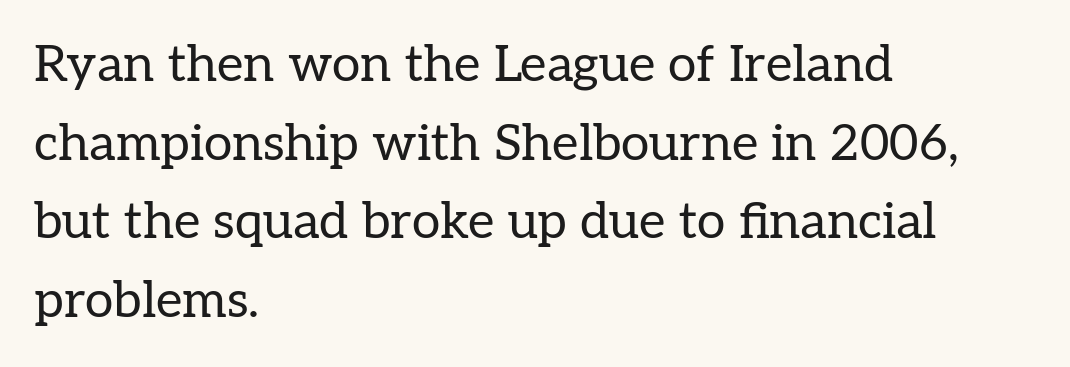
Q: Is the text bold? A: No.
Q: Is the text italic (slanted)? A: No, it is upright.
Q: Is the typeface a serif or a sans-serif typeface? A: Serif.
Q: Is the text underlined? A: No.
Q: How is the paragraph aligned? A: Left-aligned.
Q: Is the spacing between letters normal or unusually wide? A: Normal.
Q: Is the spacing between lines tight, normal or loose? A: Normal.
Q: Width (condensed, normal, or wide)? A: Normal.
Q: Stroke contrast? A: Low.
Q: x-height? A: Medium.
Q: Monospaced? A: No.
